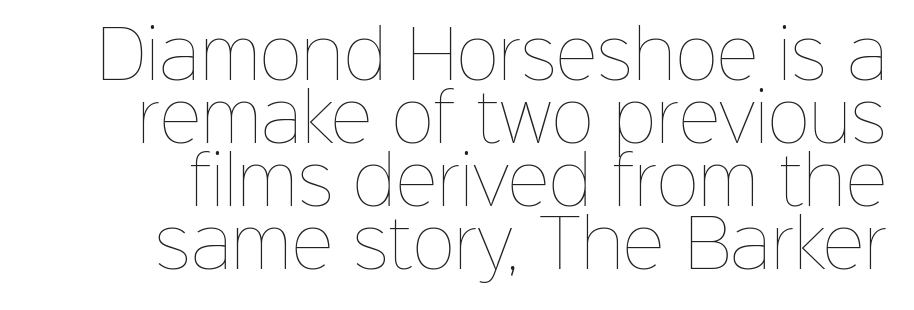
The image shows 65 px thin type, upright; set tight line spacing (0.97x), normal letter spacing, not underlined; low stroke contrast and a medium x-height.
